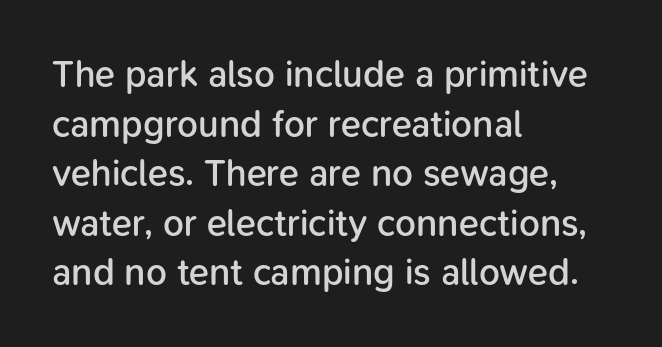
Q: Is the text bold? A: Semi-bold.
Q: Is the text italic (slanted)? A: No, it is upright.
Q: Is the typeface a serif or a sans-serif typeface? A: Sans-serif.
Q: Is the text underlined? A: No.
Q: How is the paragraph aligned? A: Left-aligned.
Q: Is the spacing between letters normal or unusually wide? A: Normal.
Q: Is the spacing between lines tight, normal or loose? A: Normal.
Q: Width (condensed, normal, or wide)? A: Normal.
Q: Stroke contrast? A: Low.
Q: x-height? A: Medium.
Q: Monospaced? A: No.
